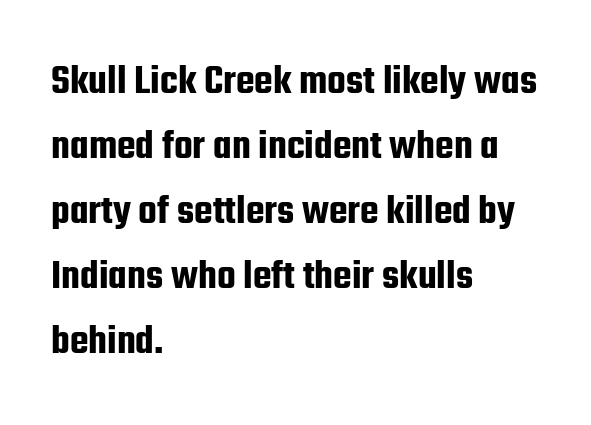
Q: Is the text italic (slanted)? A: No, it is upright.
Q: Is the typeface a serif or a sans-serif typeface? A: Sans-serif.
Q: Is the text underlined? A: No.
Q: How is the paragraph aligned? A: Left-aligned.
Q: Is the spacing between letters normal or unusually wide? A: Normal.
Q: Is the spacing between lines tight, normal or loose? A: Normal.
Q: Width (condensed, normal, or wide)? A: Condensed.
Q: Stroke contrast? A: Low.
Q: x-height? A: Medium.
Q: Monospaced? A: No.
